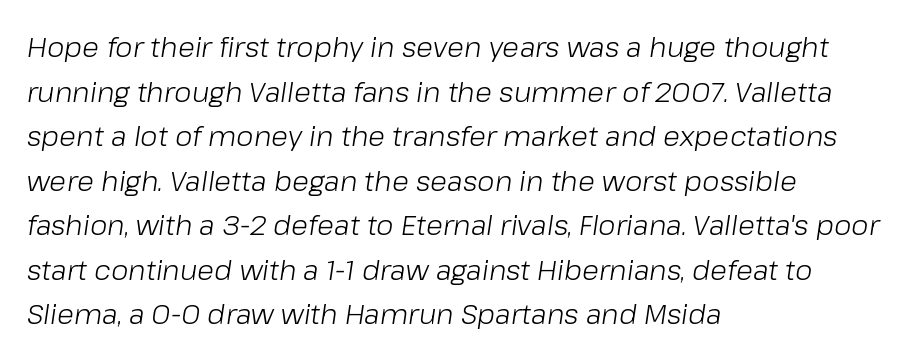
The image shows 28 px light type, italic (leaning right); set left-aligned, normal line spacing (1.59x), normal letter spacing, not underlined; low stroke contrast and a medium x-height.
